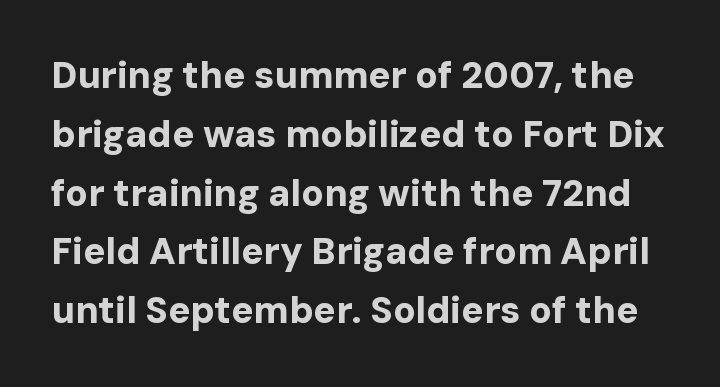
The rendering uses natural spacing where letterforms have individual widths. The words here are not underlined. The letters stand straight up with perfectly vertical stems. Summary of vertical rhythm: regular, with standard interline spacing. Classification — sans serif.
